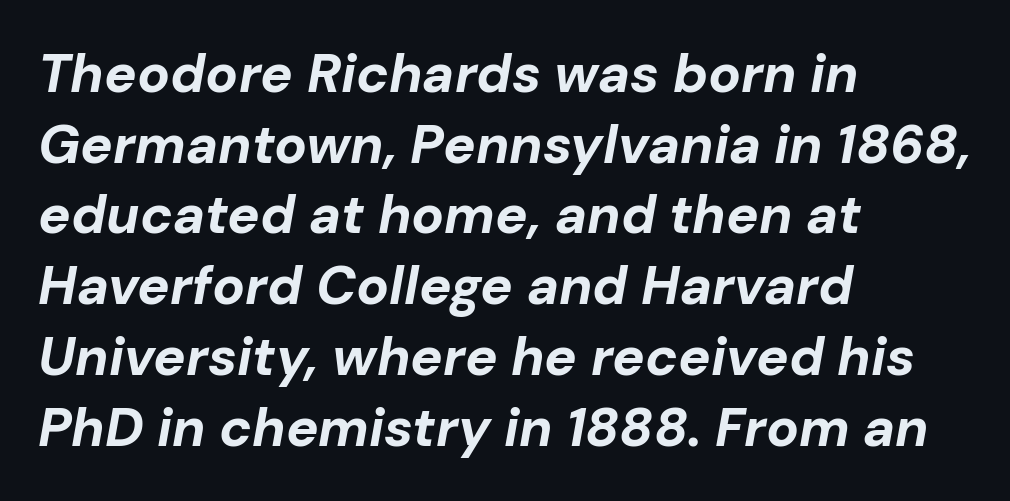
Q: Is the text bold? A: Yes.
Q: Is the text italic (slanted)? A: Yes, it leans right by about 10 degrees.
Q: Is the text underlined? A: No.
Q: How is the paragraph aligned? A: Left-aligned.
Q: Is the spacing between letters normal or unusually wide? A: Normal.
Q: Is the spacing between lines tight, normal or loose? A: Normal.
Q: Width (condensed, normal, or wide)? A: Normal.
Q: Stroke contrast? A: Low.
Q: x-height? A: Medium.
Q: Monospaced? A: No.
